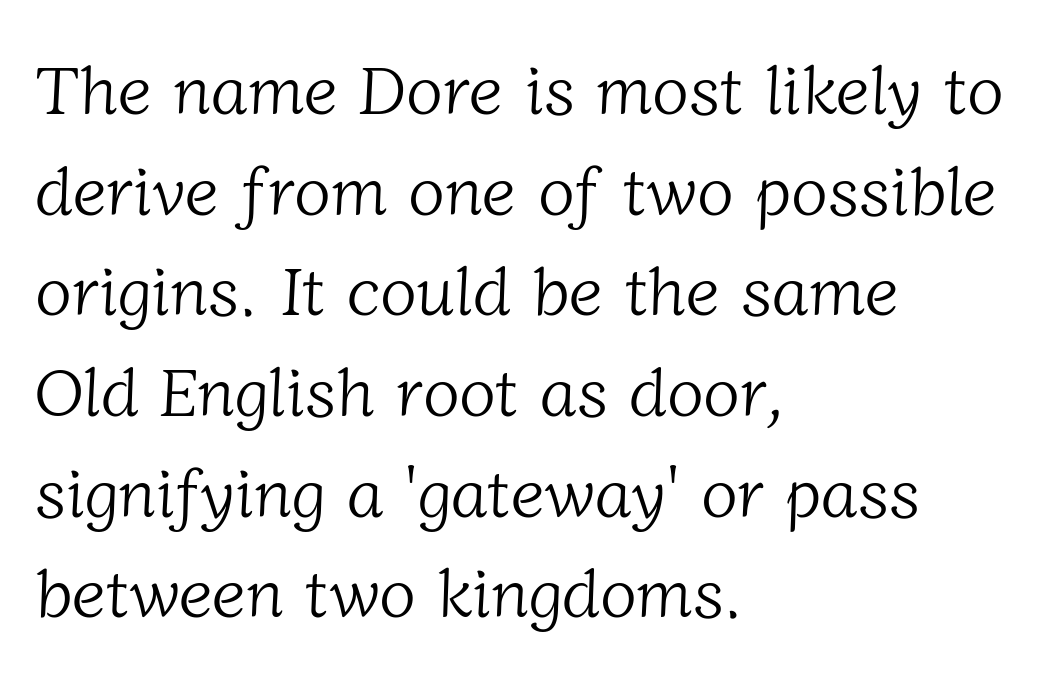
Visually the block forms a straight wall on the left and a jagged coastline on the right. The cut favours lightness, reaching ordinary text weight at its darkest. The baseline area is clear. What stands out about the letter spacing? Nothing — it is the standard amount.
